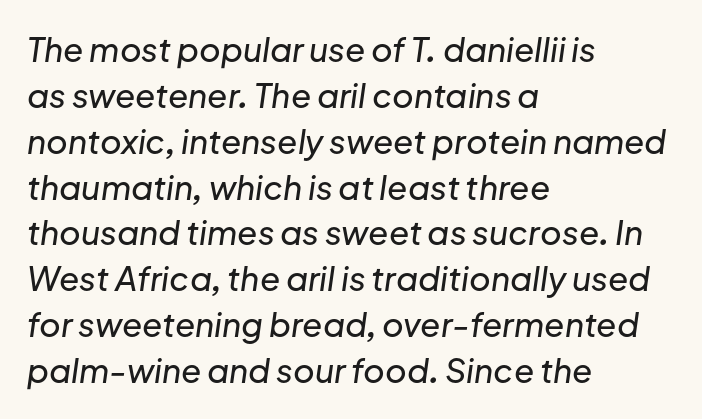
Q: Is the text italic (slanted)? A: Yes, it leans right by about 8 degrees.
Q: Is the text underlined? A: No.
Q: How is the paragraph aligned? A: Left-aligned.
Q: Is the spacing between letters normal or unusually wide? A: Normal.
Q: Is the spacing between lines tight, normal or loose? A: Normal.
Q: Width (condensed, normal, or wide)? A: Normal.
Q: Stroke contrast? A: Low.
Q: x-height? A: Medium.
Q: Monospaced? A: No.
